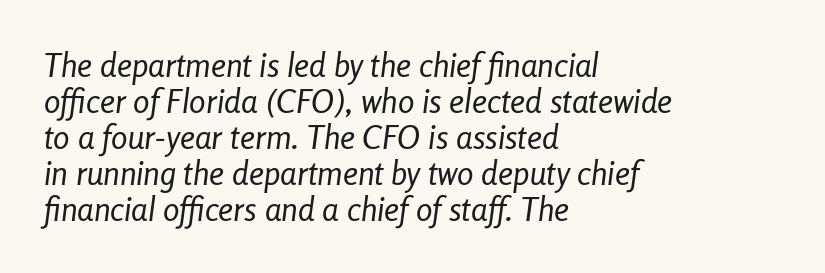
Nothing unusual about the tracking: characters are spaced as the font intends. In terms of posture, this sample is oblique. The passage shown is typed in a proportional face where columns would drift. Just letters on the line, the space beneath them empty. Left-aligned paragraph, ragged on the right. Regarding leading, the lines here are crowded together.
